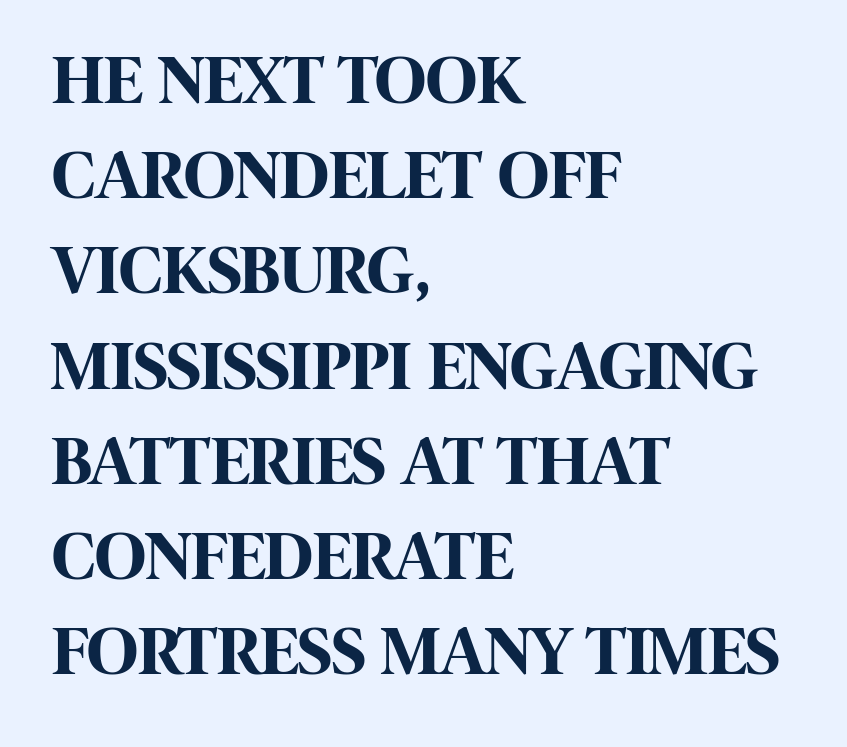
Successive baselines arrive at the customary interval. Glance below the letters and you will spot only blank space. Compared with a centered layout, this one pins lines to the left instead. You could not count columns in this text — the font is proportionally spaced.
